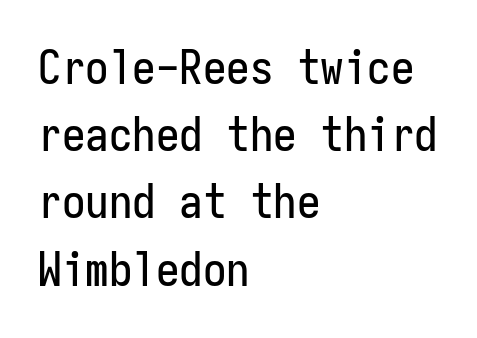
These lines stack with their left ends in a neat column. The face used here is monospaced, like something from a code editor. Default kerning and tracking; the words read as compact shapes. Whoever set this chose a conventional vertical rhythm. What kind of face is this? One without serifs — a sans.
